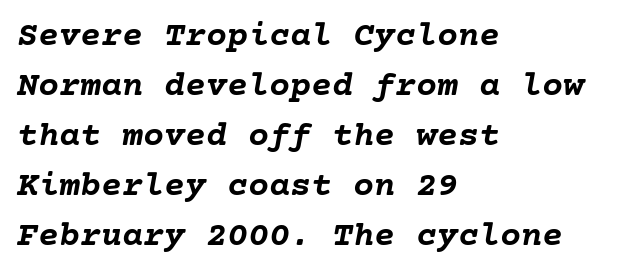
Nobody touched the tracking dial on this one. In terms of leading, this rendering sits right in the middle. The specimen reads as italic at a glance. Is the type bold? Yes — the strokes are clearly thick and heavy.
